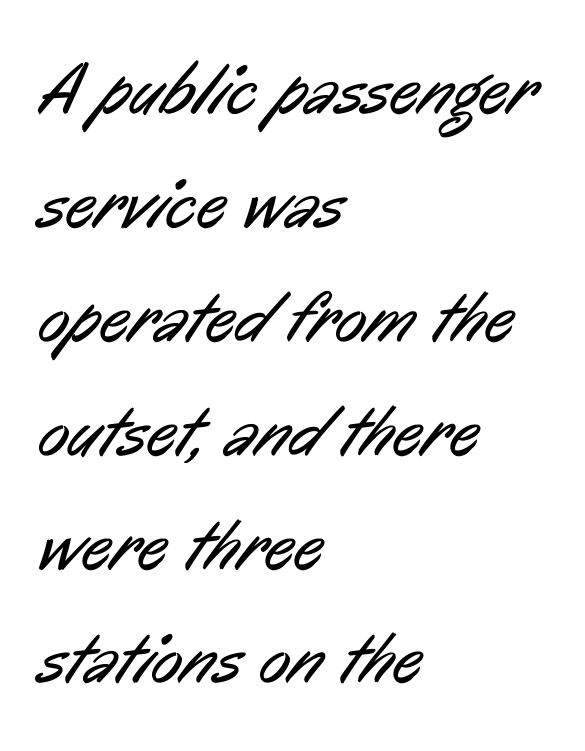
Q: Is the text bold? A: No.
Q: Is the typeface a serif or a sans-serif typeface? A: Sans-serif.
Q: Is the text underlined? A: No.
Q: How is the paragraph aligned? A: Left-aligned.
Q: Is the spacing between letters normal or unusually wide? A: Normal.
Q: Is the spacing between lines tight, normal or loose? A: Normal.
Q: Width (condensed, normal, or wide)? A: Condensed.
Q: Stroke contrast? A: Low.
Q: x-height? A: Medium.
Q: Monospaced? A: No.
